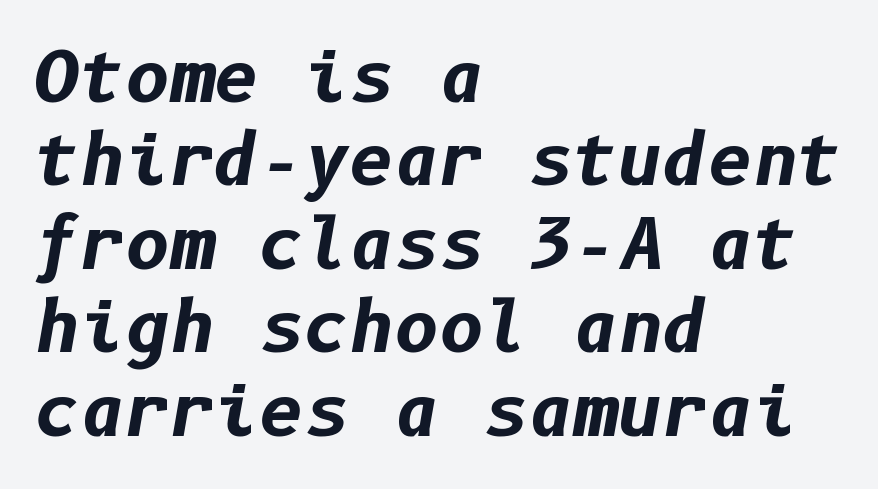
{"italic": "yes", "lean": "right", "slant_degrees": 10, "bold": "yes", "weight": "bold", "width": "normal", "stroke_contrast": "low", "x_height": "medium", "underline": "no", "align": "left", "line_spacing_ratio": 1.21, "letter_spacing": "normal", "letter_spacing_em": 0.0, "glyph_px": 69}
